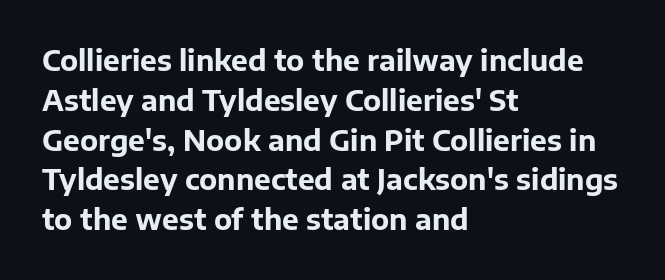
The paragraph has a hard left edge and a soft right edge. Looks like regular typesetting: each glyph gets only the width it needs. I'd call this a sans setting — the letters go barefoot. Each word holds together tightly as a unit, with standard inter-letter gaps. Caption: bold face, heavy strokes.
